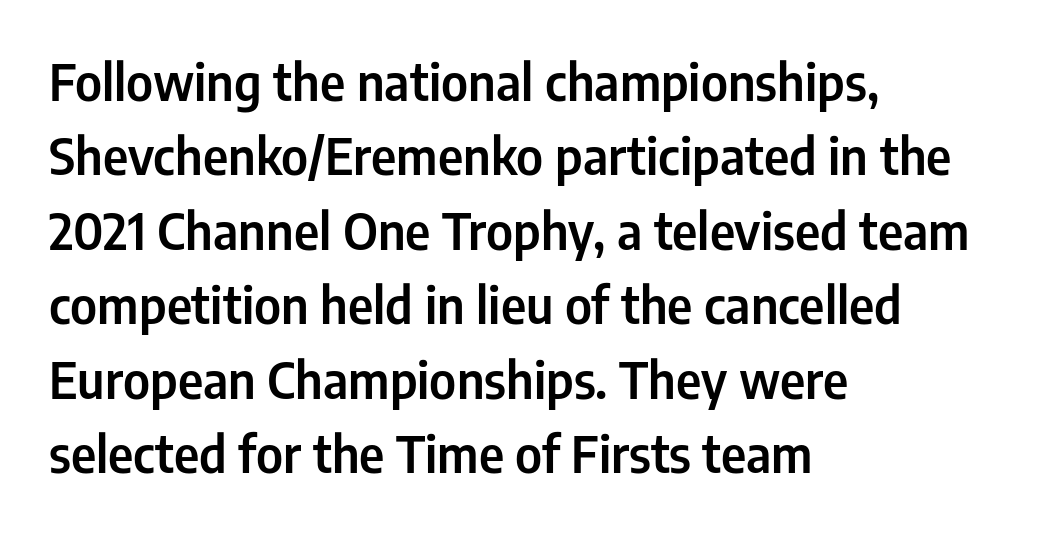
The image shows 50 px condensed sans-serif type, upright; set left-aligned, normal line spacing (1.49x), normal letter spacing, not underlined; low stroke contrast and a medium x-height.
